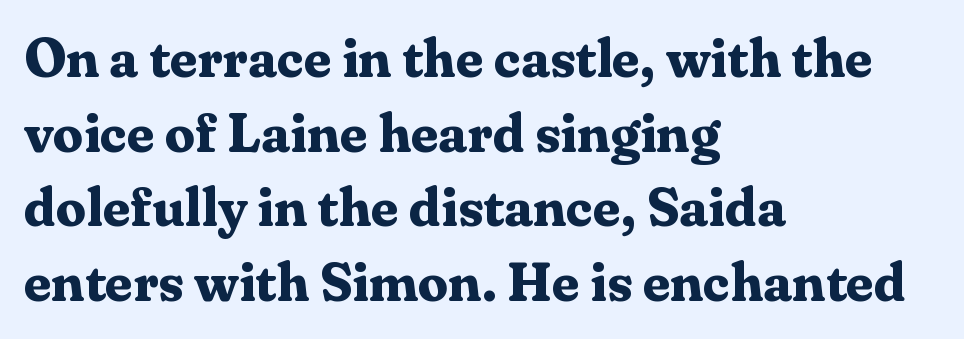
The ragged edge is on the right, which tells us the setting is flush left. This sample uses an upright cut, with every glyph sitting square on the baseline. Between one letter and the next there's only the usual sliver of space. Font category for this specimen: serif. Each glyph is drawn with heavy, bold strokes.
